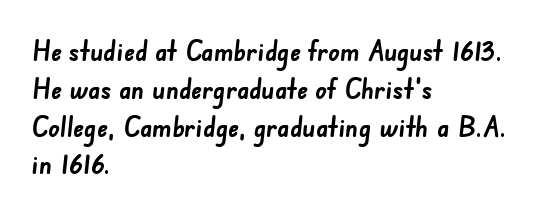
{"serif": "no", "bold": "yes", "weight": "semibold", "width": "normal", "stroke_contrast": "low", "x_height": "small", "monospaced": "no", "underline": "no", "align": "left", "line_spacing": "normal", "line_spacing_ratio": 1.35, "letter_spacing": "normal", "letter_spacing_em": 0.0, "glyph_px": 28}
